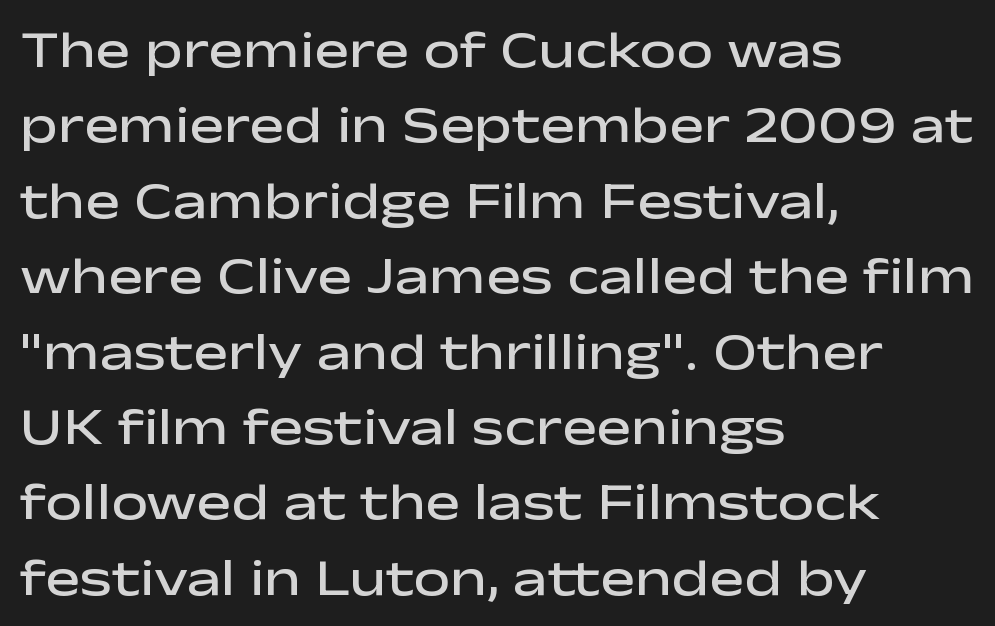
Serif or sans? Sans — the stroke terminals are bare. Honestly, the row spacing looks completely unremarkable. Bold? Not quite — semibold, heavier than regular but stopping short. There is no visible air inserted between adjacent glyphs. The setting favours the left margin, as ordinary paragraphs usually do. Vertical strokes here are truly vertical.
